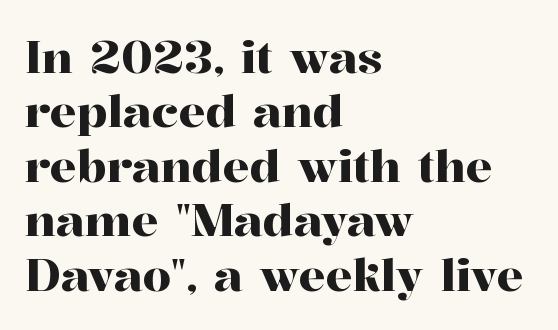
The image shows 45 px serif type, upright; set left-aligned, line spacing 1.21x, normal letter spacing, not underlined; high stroke contrast and a medium x-height.
